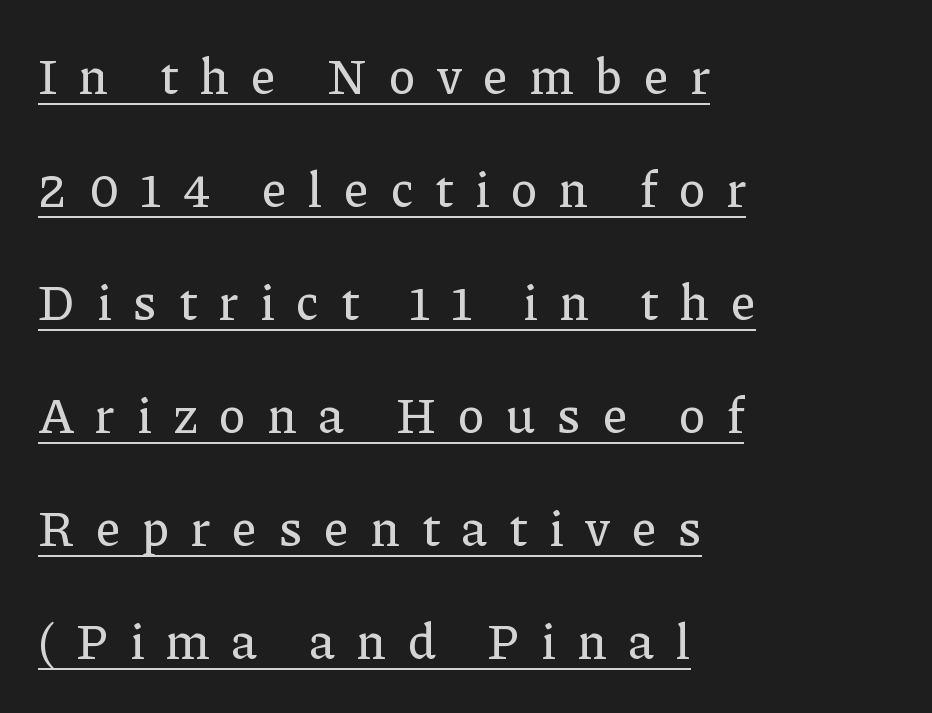
{"serif": "yes", "italic": "no", "width": "normal", "stroke_contrast": "low", "x_height": "medium", "monospaced": "no", "underline": "yes", "align": "left", "line_spacing": "loose", "line_spacing_ratio": 2.26, "letter_spacing": "wide", "letter_spacing_em": 0.44, "glyph_px": 50}
